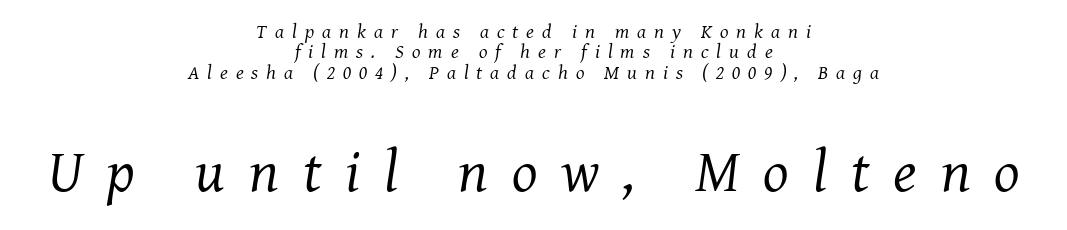
Check where the strokes stop: tiny serifs finish them off. Baseline-to-baseline distance is barely more than the letter height. Reading top to bottom, the characters get bigger at the block break. Inter-character spacing is expanded well beyond the font's built-in metrics.
